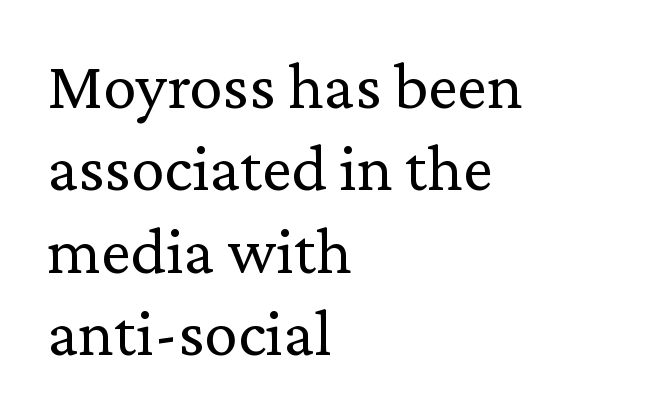
The image shows 67 px regular-weight serif type, upright; set left-aligned, line spacing 1.23x, normal letter spacing, not underlined; low stroke contrast and a medium x-height.
